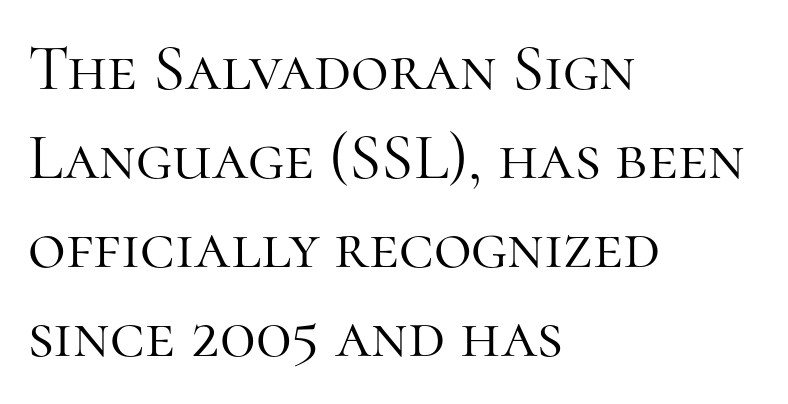
The image shows 65 px light serif type, upright; set left-aligned, normal line spacing (1.37x), normal letter spacing, not underlined; high stroke contrast and a medium x-height.
